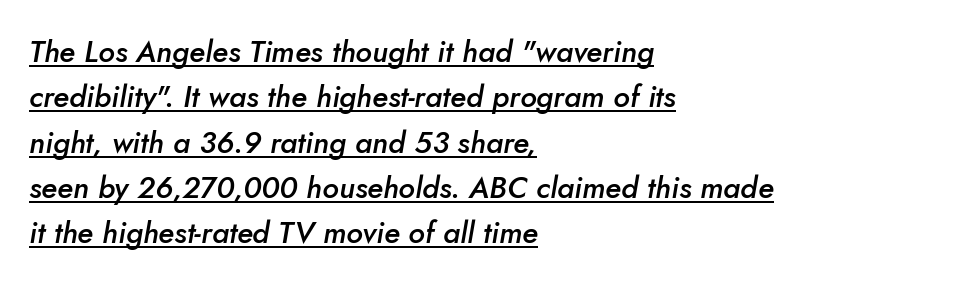
The image shows 30 px semibold type, italic (leaning right); set left-aligned, normal line spacing (1.51x), normal letter spacing, underlined; low stroke contrast and a small x-height.
